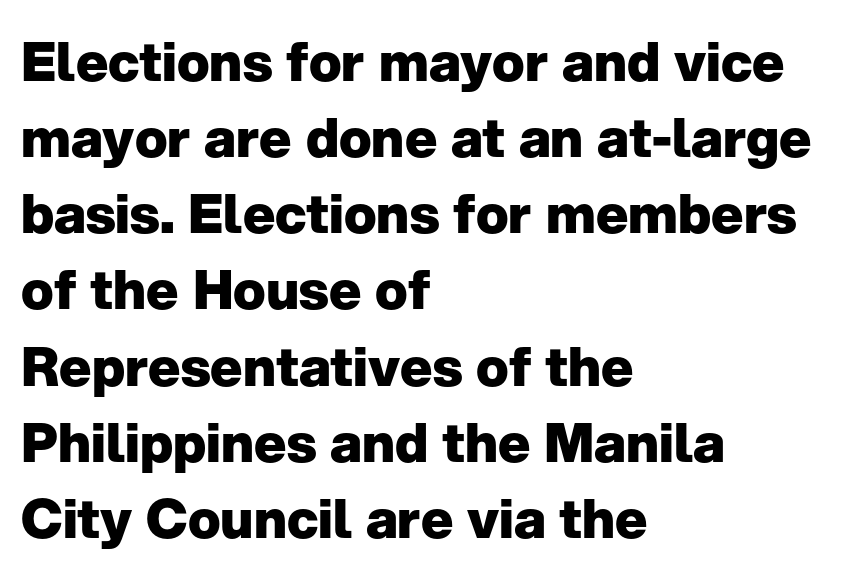
Q: Is the text bold? A: Yes.
Q: Is the text italic (slanted)? A: No, it is upright.
Q: Is the typeface a serif or a sans-serif typeface? A: Sans-serif.
Q: Is the text underlined? A: No.
Q: How is the paragraph aligned? A: Left-aligned.
Q: Is the spacing between letters normal or unusually wide? A: Normal.
Q: Is the spacing between lines tight, normal or loose? A: Normal.
Q: Width (condensed, normal, or wide)? A: Normal.
Q: Stroke contrast? A: Low.
Q: x-height? A: Medium.
Q: Monospaced? A: No.
